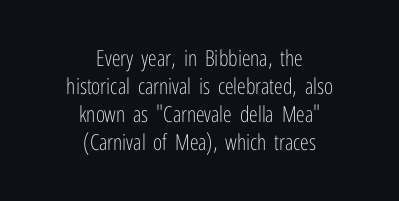
Q: Is the text bold? A: No.
Q: Is the text italic (slanted)? A: No, it is upright.
Q: Is the text underlined? A: No.
Q: How is the paragraph aligned? A: Centered.
Q: Is the spacing between letters normal or unusually wide? A: Normal.
Q: Is the spacing between lines tight, normal or loose? A: Normal.
